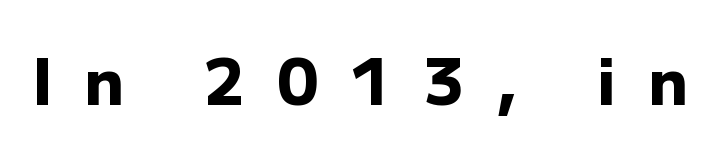
The image shows 64 px heavy sans-serif type, upright; set unusually wide letter spacing (+0.49 em), not underlined; low stroke contrast and a medium x-height.
